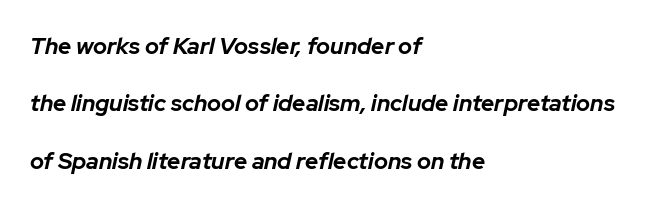
The image shows 23 px bold type, italic (leaning right); set left-aligned, loose line spacing (2.5x), normal letter spacing, not underlined.
